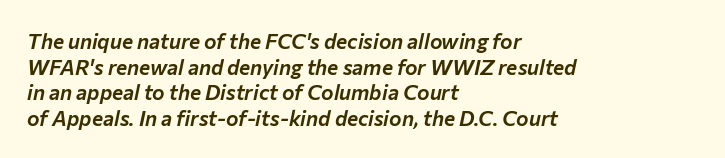
Q: Is the text italic (slanted)? A: Yes, it leans right by about 12 degrees.
Q: Is the text underlined? A: No.
Q: How is the paragraph aligned? A: Left-aligned.
Q: Is the spacing between letters normal or unusually wide? A: Normal.
